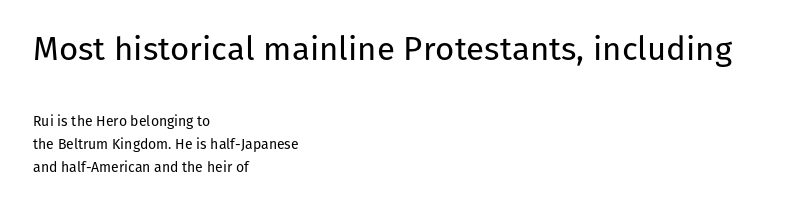
The image shows 33 px regular-weight sans-serif type, upright; set left-aligned, normal line spacing (1.65x), normal letter spacing, not underlined; the first (top) block is 2.36x larger; low stroke contrast and a medium x-height.
